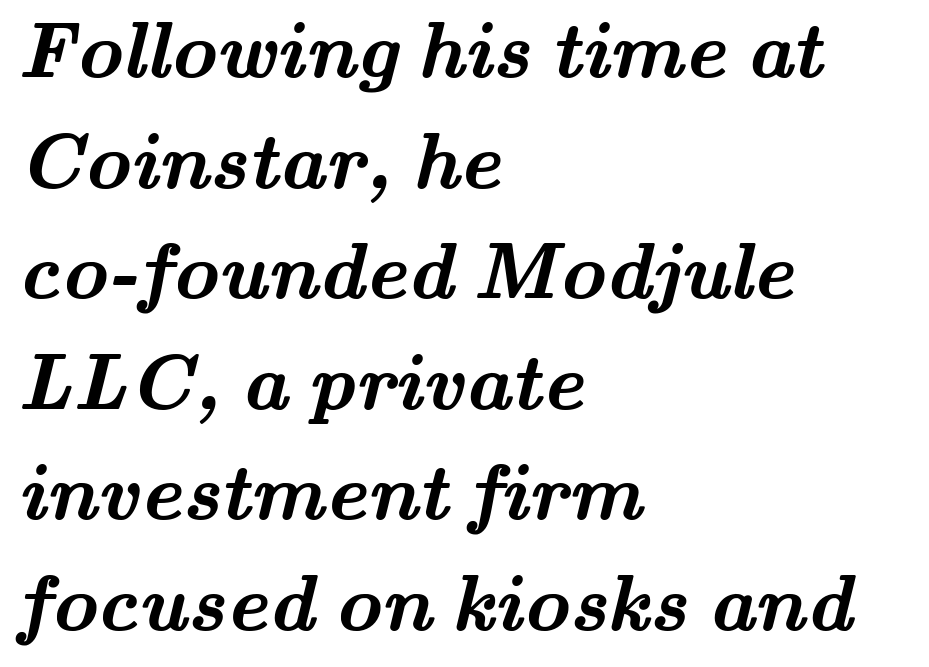
{"serif": "yes", "bold": "yes", "weight": "semibold", "width": "wide", "stroke_contrast": "medium", "x_height": "small", "monospaced": "no", "underline": "no", "align": "left", "line_spacing": "normal", "line_spacing_ratio": 1.4, "letter_spacing": "normal", "letter_spacing_em": 0.0, "glyph_px": 79}
